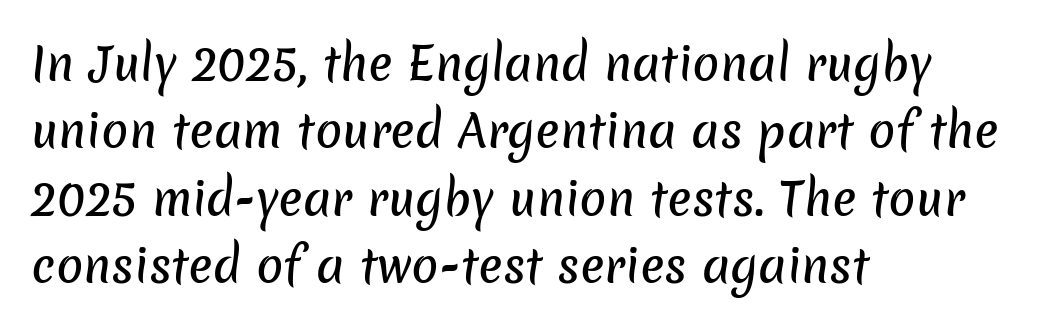
Q: Is the typeface a serif or a sans-serif typeface? A: Sans-serif.
Q: Is the text underlined? A: No.
Q: How is the paragraph aligned? A: Left-aligned.
Q: Is the spacing between letters normal or unusually wide? A: Normal.
Q: Is the spacing between lines tight, normal or loose? A: Normal.
Q: Width (condensed, normal, or wide)? A: Normal.
Q: Stroke contrast? A: Low.
Q: x-height? A: Medium.
Q: Monospaced? A: No.
